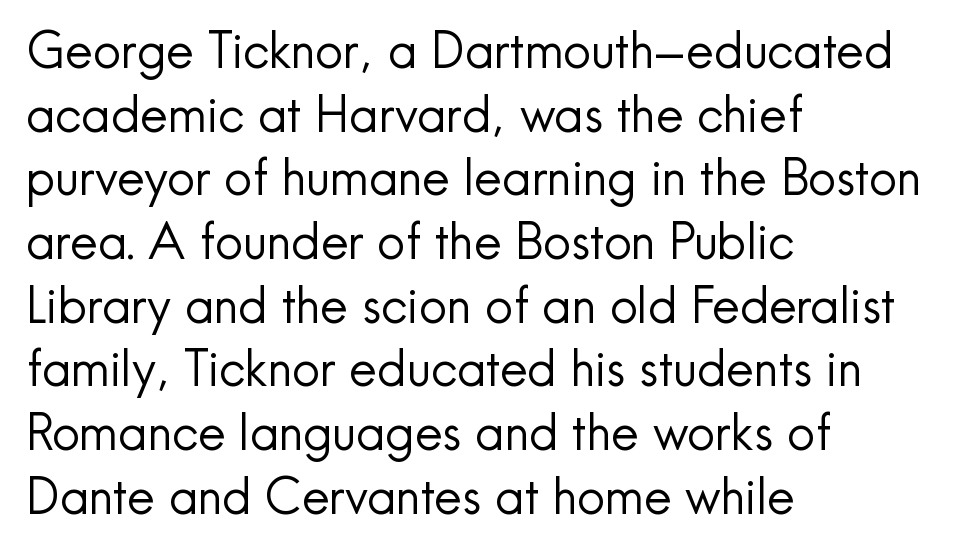
The image shows 49 px regular-weight sans-serif type, upright; set left-aligned, normal line spacing (1.3x), normal letter spacing, not underlined; a small x-height.
